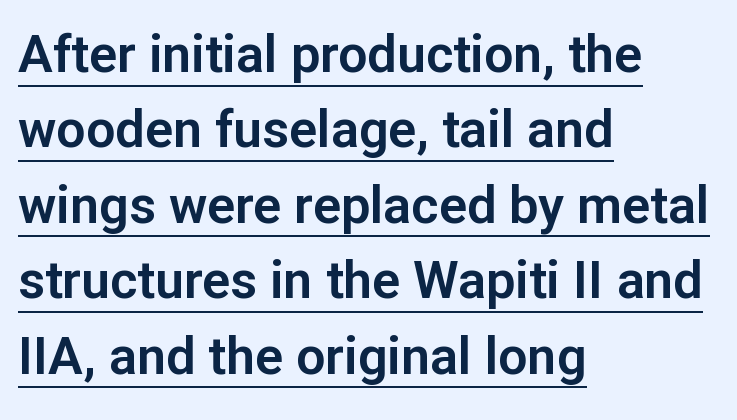
Q: Is the text italic (slanted)? A: No, it is upright.
Q: Is the typeface a serif or a sans-serif typeface? A: Sans-serif.
Q: Is the text underlined? A: Yes.
Q: How is the paragraph aligned? A: Left-aligned.
Q: Is the spacing between letters normal or unusually wide? A: Normal.
Q: Is the spacing between lines tight, normal or loose? A: Normal.
Q: Width (condensed, normal, or wide)? A: Normal.
Q: Stroke contrast? A: Low.
Q: x-height? A: Medium.
Q: Monospaced? A: No.
